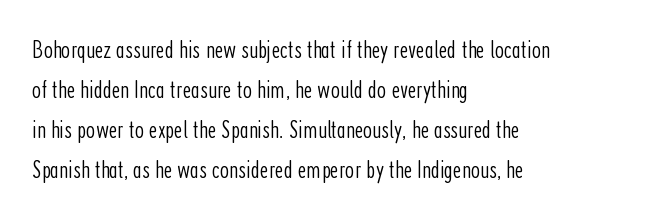
Q: Is the text bold? A: No.
Q: Is the text italic (slanted)? A: No, it is upright.
Q: Is the text underlined? A: No.
Q: How is the paragraph aligned? A: Left-aligned.
Q: Is the spacing between letters normal or unusually wide? A: Normal.
Q: Is the spacing between lines tight, normal or loose? A: Normal.
